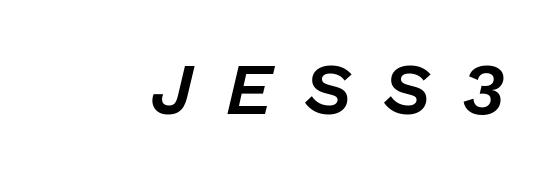
The image shows 69 px text type, italic (leaning right); set unusually wide letter spacing (+0.49 em), not underlined; low stroke contrast and a medium x-height.
